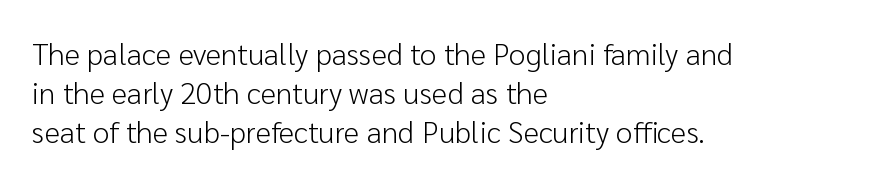
Q: Is the text bold? A: No.
Q: Is the text italic (slanted)? A: No, it is upright.
Q: Is the typeface a serif or a sans-serif typeface? A: Sans-serif.
Q: Is the text underlined? A: No.
Q: How is the paragraph aligned? A: Left-aligned.
Q: Is the spacing between letters normal or unusually wide? A: Normal.
Q: Is the spacing between lines tight, normal or loose? A: Normal.
Q: Width (condensed, normal, or wide)? A: Normal.
Q: Stroke contrast? A: Low.
Q: x-height? A: Medium.
Q: Monospaced? A: No.
